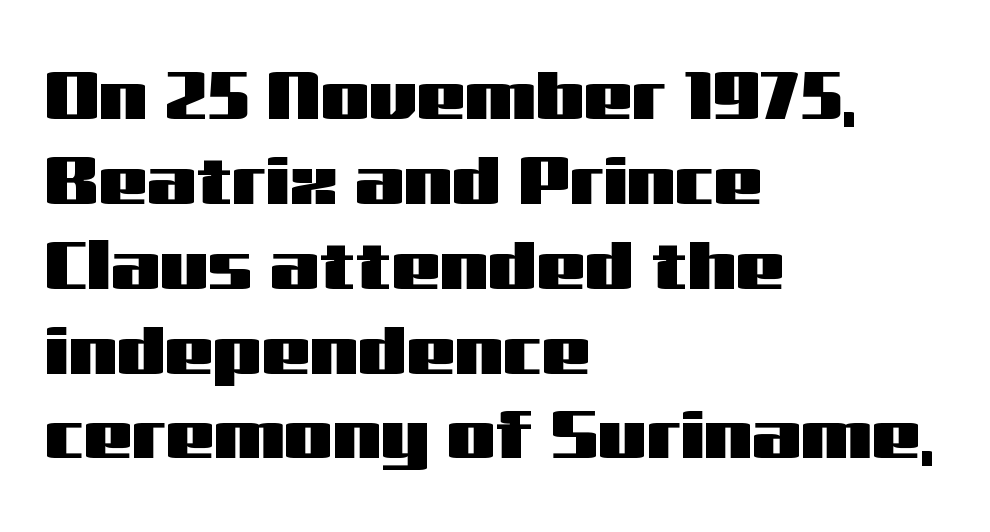
Varying glyph widths throughout — classic text-font behaviour. Compared with typical body copy, the letter spacing here is the same. Typeset ragged right — the left edge is the straight one. The space beneath each line is pristine and unruled.
